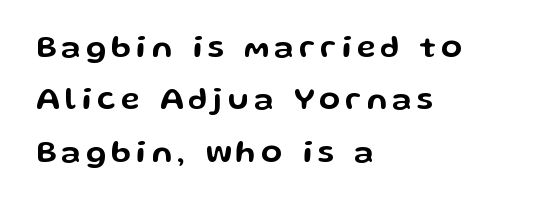
The image shows 31 px wide sans-serif type, upright; set left-aligned, normal line spacing (1.69x), not underlined; low stroke contrast and a medium x-height.
